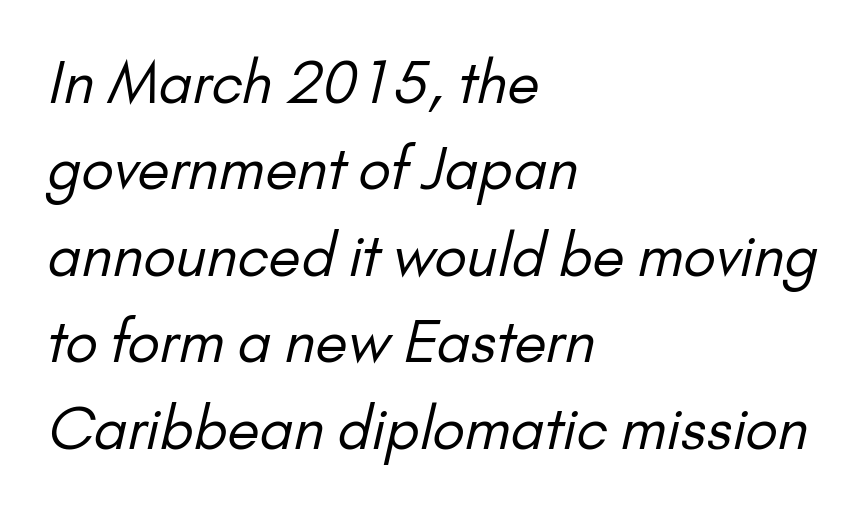
{"serif": "no", "bold": "no", "weight": "regular", "width": "normal", "stroke_contrast": "low", "x_height": "small", "monospaced": "no", "underline": "no", "align": "left", "line_spacing": "normal", "line_spacing_ratio": 1.49, "letter_spacing": "normal", "letter_spacing_em": 0.0, "glyph_px": 58}
